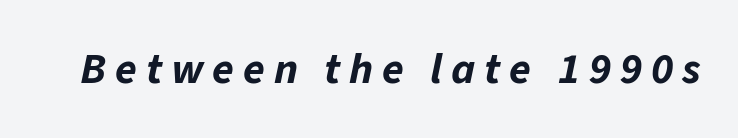
Q: Is the text bold? A: Yes.
Q: Is the text italic (slanted)? A: Yes, it leans right by about 11 degrees.
Q: Is the text underlined? A: No.
Q: Is the spacing between letters normal or unusually wide? A: Unusually wide.
Q: Width (condensed, normal, or wide)? A: Normal.
Q: Stroke contrast? A: Low.
Q: x-height? A: Medium.
Q: Monospaced? A: No.
